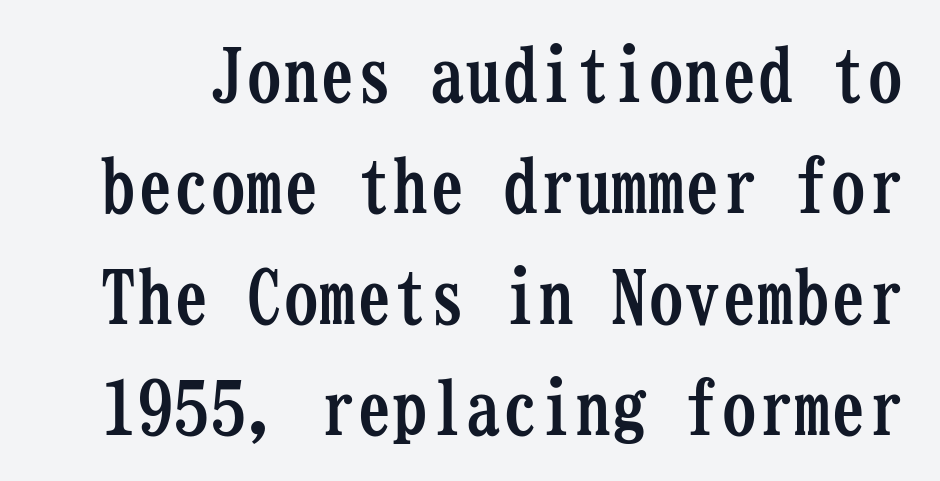
The image shows 73 px semibold, condensed serif type, upright, monospaced; set normal line spacing (1.52x), normal letter spacing, not underlined; low stroke contrast and a medium x-height.
